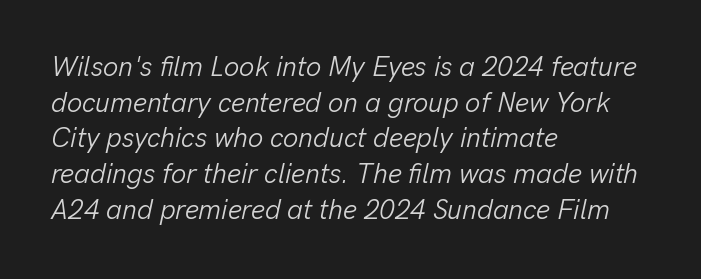
{"italic": "yes", "lean": "right", "slant_degrees": 13, "bold": "no", "underline": "no", "align": "left", "line_spacing": "normal", "line_spacing_ratio": 1.32, "letter_spacing": "normal", "letter_spacing_em": 0.0, "glyph_px": 27}
